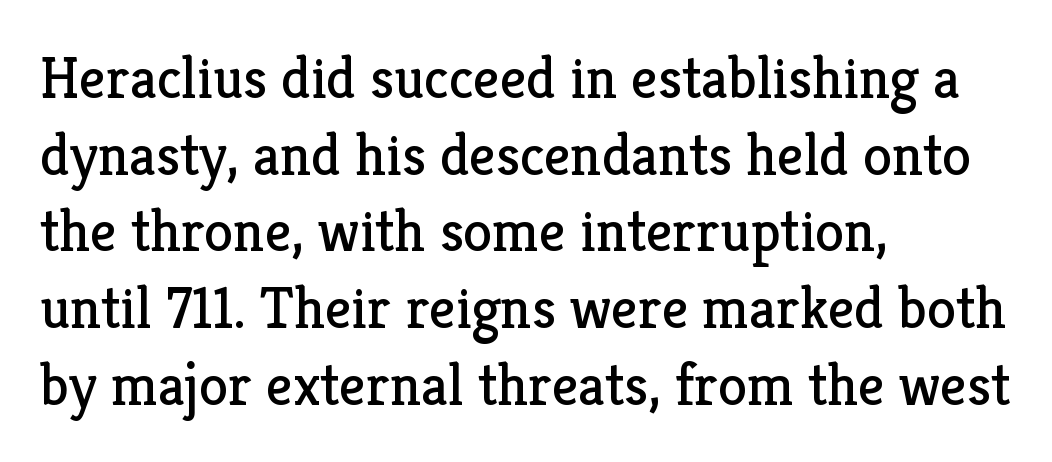
The image shows 59 px regular-weight serif type, upright; set left-aligned, normal line spacing (1.3x), normal letter spacing, not underlined; low stroke contrast and a medium x-height.
